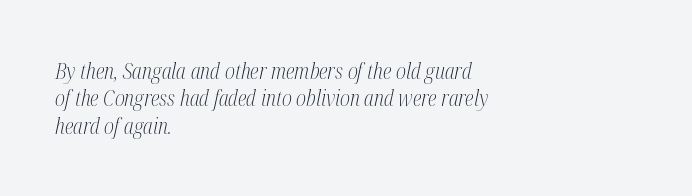
The image shows 22 px text type, italic (leaning right); set left-aligned, line spacing 1.24x, normal letter spacing, not underlined.
